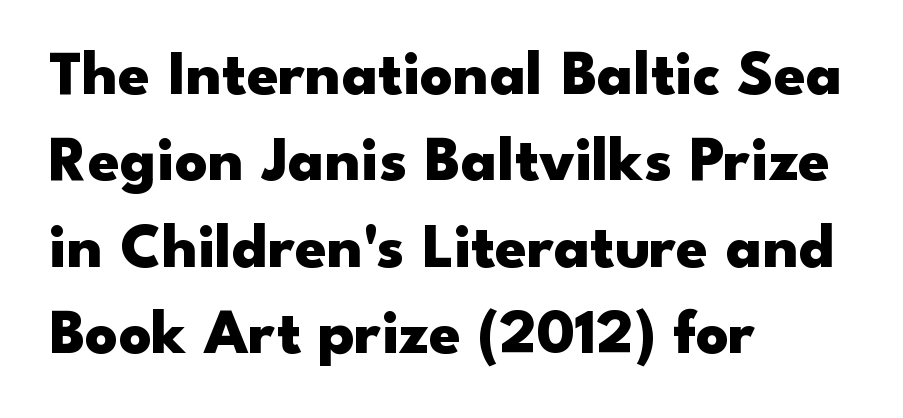
Nobody touched the tracking dial on this one. If you measured baseline to baseline, you'd find a middling distance. Anything drawn beneath the words? Only blank space. Vertical strokes here are truly vertical.
